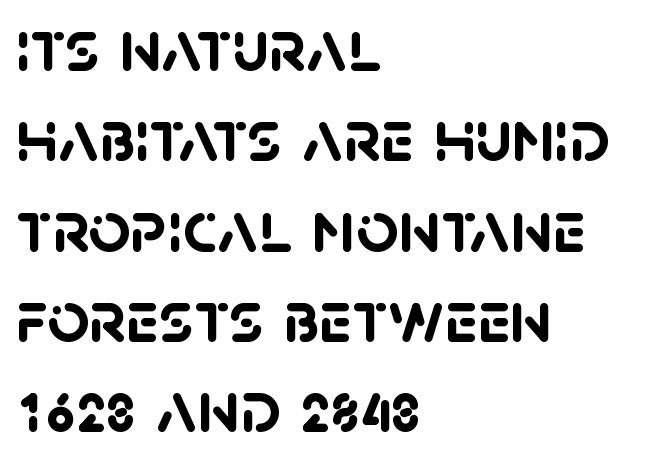
{"serif": "no", "bold": "yes", "weight": "semibold", "width": "normal", "stroke_contrast": "low", "x_height": "large", "monospaced": "no", "underline": "no", "align": "left", "line_spacing_ratio": 1.22, "letter_spacing": "normal", "letter_spacing_em": 0.0, "glyph_px": 74}
